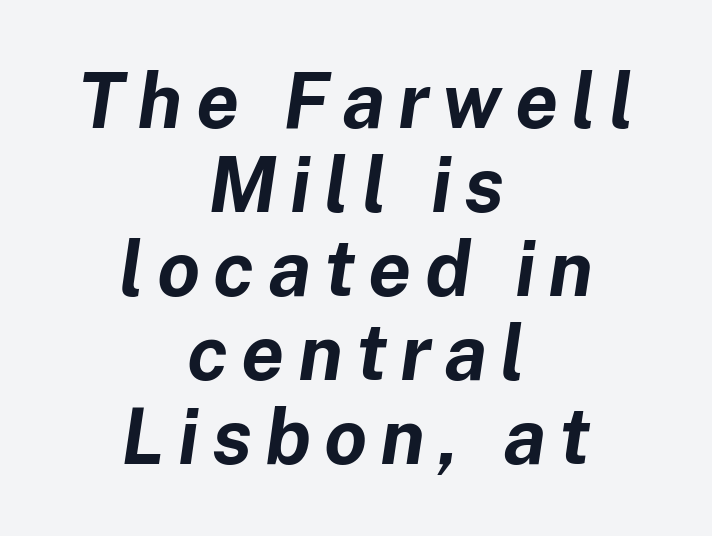
Q: Is the text bold? A: Yes.
Q: Is the text italic (slanted)? A: Yes, it leans right by about 8 degrees.
Q: Is the text underlined? A: No.
Q: How is the paragraph aligned? A: Centered.
Q: Is the spacing between lines tight, normal or loose? A: Tight.
Q: Width (condensed, normal, or wide)? A: Normal.
Q: Stroke contrast? A: Low.
Q: x-height? A: Medium.
Q: Monospaced? A: No.
